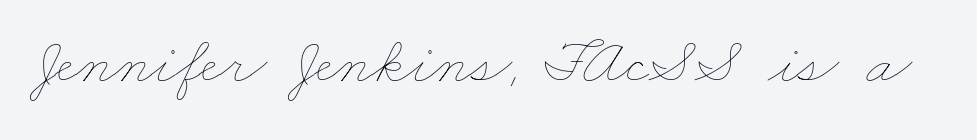
There is no visible air inserted between adjacent glyphs. Character widths vary here, with narrow letters taking less room than wide ones. Descenders are the only things crossing below the line. Each stroke keeps to a modest, everyday thickness or less.
